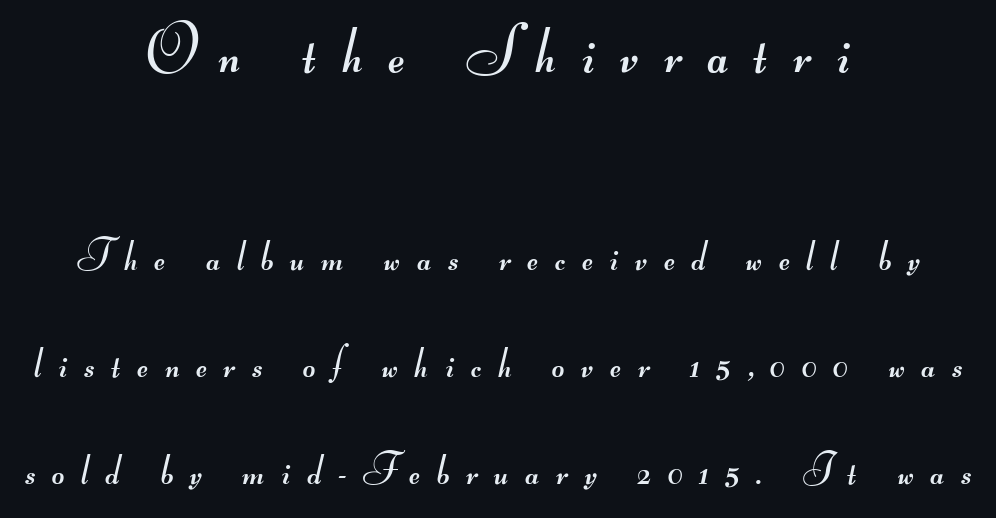
The image shows 65 px regular-weight, wide sans-serif type; set centered, loose line spacing (2.49x), unusually wide letter spacing (+0.39 em), not underlined; the first (top) block is 1.51x larger; medium stroke contrast.
